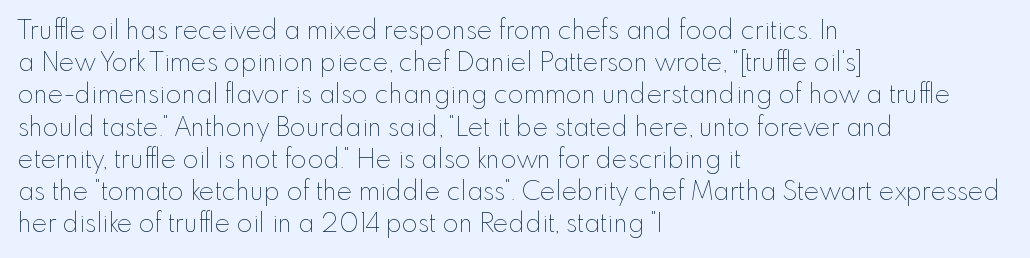
{"italic": "no", "bold": "no", "underline": "no", "align": "left", "line_spacing_ratio": 1.24, "letter_spacing": "normal", "letter_spacing_em": 0.0, "glyph_px": 26}
